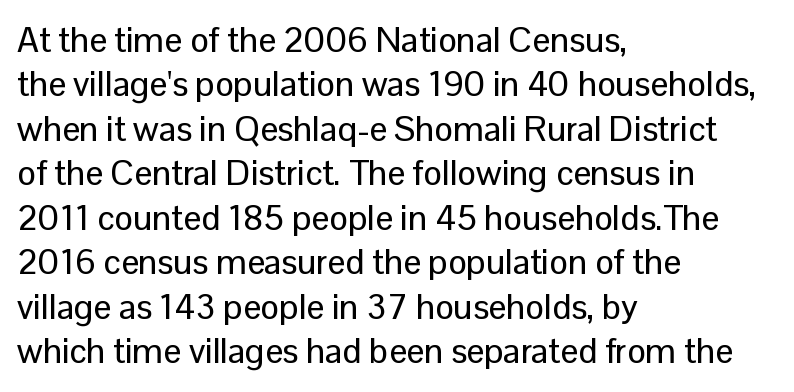
{"serif": "no", "italic": "no", "width": "normal", "stroke_contrast": "low", "x_height": "medium", "monospaced": "no", "underline": "no", "align": "left", "line_spacing": "normal", "line_spacing_ratio": 1.27, "letter_spacing": "normal", "letter_spacing_em": 0.0, "glyph_px": 35}
